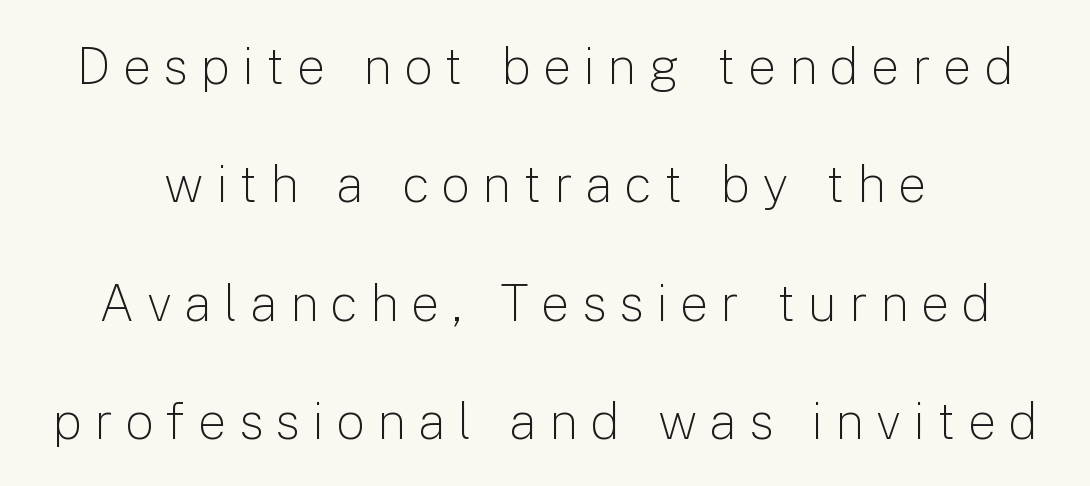
Each new line begins a long way beneath the previous one. Compared with a typical body face, this is equally light or lighter still. Where is the straight margin? There isn't one; the lines are centered. The rendering uses natural spacing where letterforms have individual widths. A typesetter would mark this as roman, not italic. Words float on clear page, feet unadorned.
